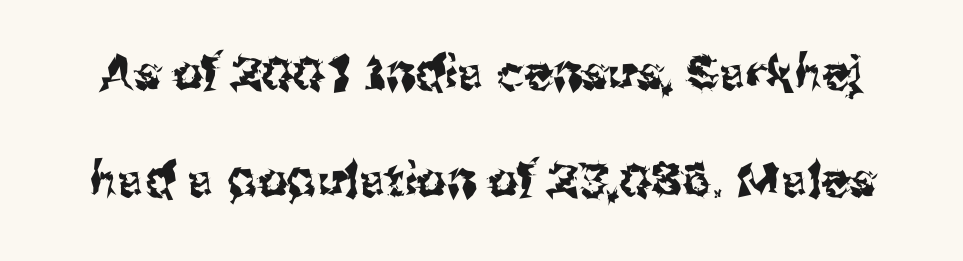
{"serif": "no", "italic": "no", "width": "normal", "stroke_contrast": "medium", "x_height": "medium", "monospaced": "no", "underline": "no", "line_spacing": "loose", "line_spacing_ratio": 2.27, "letter_spacing": "normal", "letter_spacing_em": 0.0, "glyph_px": 47}
